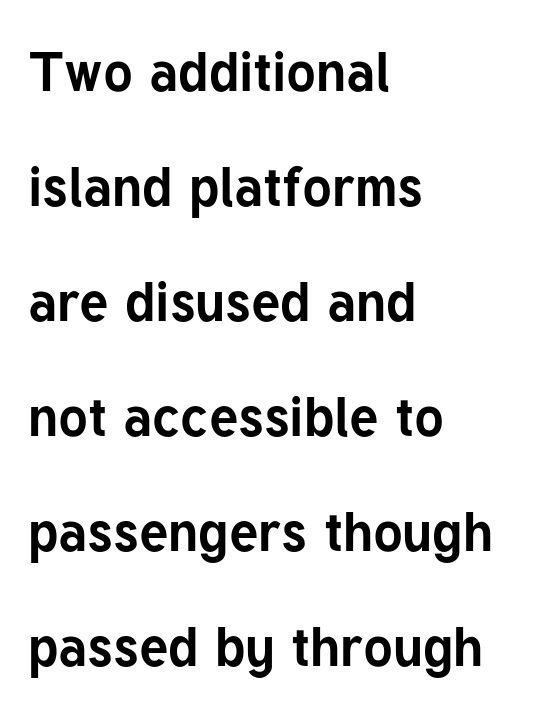
{"serif": "no", "italic": "no", "bold": "yes", "weight": "bold", "width": "normal", "stroke_contrast": "low", "x_height": "medium", "monospaced": "no", "underline": "no", "align": "left", "line_spacing": "loose", "line_spacing_ratio": 2.09, "letter_spacing": "normal", "letter_spacing_em": 0.0, "glyph_px": 55}
